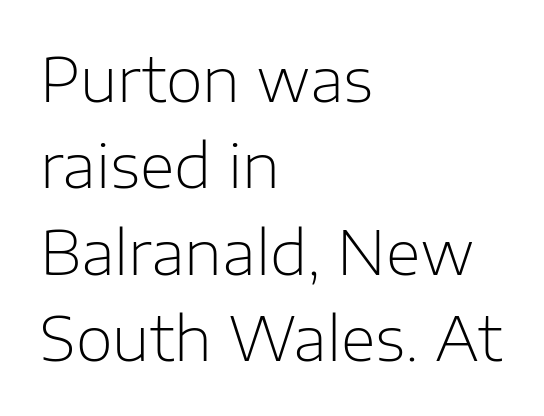
The image shows 60 px light sans-serif type, upright; set left-aligned, normal line spacing (1.44x), normal letter spacing, not underlined; low stroke contrast and a medium x-height.
